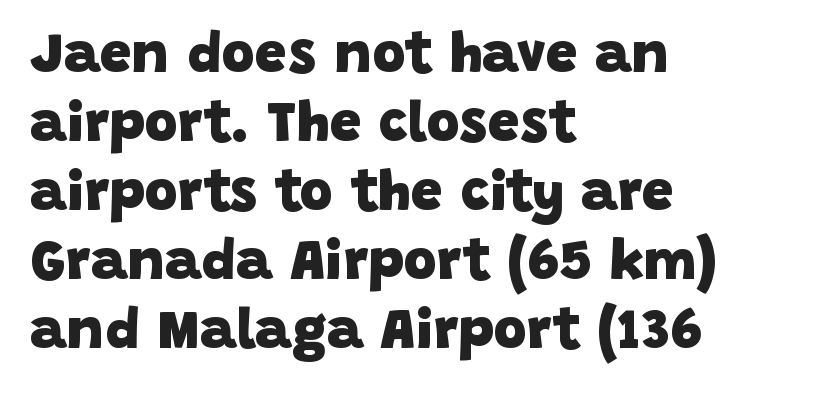
A bare baseline throughout the passage. Thick stems and heavy bowls — unmistakably bold. Layout note: lines flush left. Compared with typical body copy, the letter spacing here is the same.
